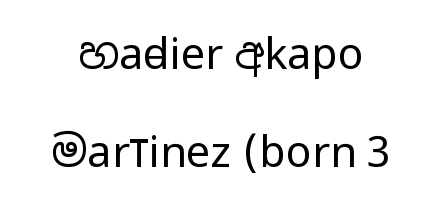
Q: Is the text bold? A: No.
Q: Is the text italic (slanted)? A: No, it is upright.
Q: Is the typeface a serif or a sans-serif typeface? A: Sans-serif.
Q: Is the text underlined? A: No.
Q: Is the spacing between letters normal or unusually wide? A: Normal.
Q: Is the spacing between lines tight, normal or loose? A: Loose.
Q: Width (condensed, normal, or wide)? A: Condensed.
Q: Stroke contrast? A: Low.
Q: x-height? A: Large.
Q: Monospaced? A: No.
